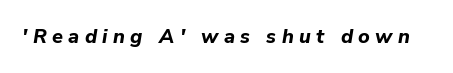
Glyph-to-glyph distance is far greater than everyday printed text. Stroke thickness is high; the sample reads as a true bold. It's the slanting kind of type. A bare baseline throughout the passage.
